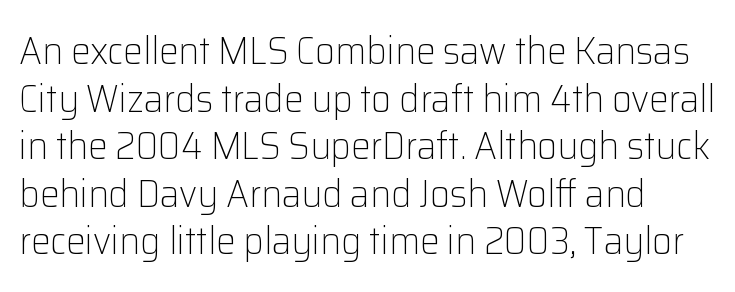
Q: Is the text bold? A: No.
Q: Is the text italic (slanted)? A: No, it is upright.
Q: Is the typeface a serif or a sans-serif typeface? A: Sans-serif.
Q: Is the text underlined? A: No.
Q: How is the paragraph aligned? A: Left-aligned.
Q: Is the spacing between letters normal or unusually wide? A: Normal.
Q: Width (condensed, normal, or wide)? A: Normal.
Q: Stroke contrast? A: Low.
Q: x-height? A: Medium.
Q: Monospaced? A: No.
